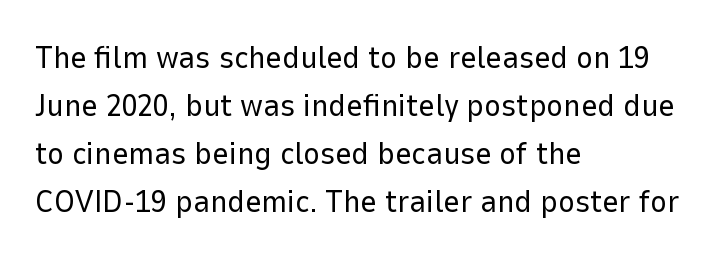
Q: Is the text bold? A: No.
Q: Is the text italic (slanted)? A: No, it is upright.
Q: Is the typeface a serif or a sans-serif typeface? A: Sans-serif.
Q: Is the text underlined? A: No.
Q: How is the paragraph aligned? A: Left-aligned.
Q: Is the spacing between letters normal or unusually wide? A: Normal.
Q: Is the spacing between lines tight, normal or loose? A: Normal.
Q: Width (condensed, normal, or wide)? A: Normal.
Q: Stroke contrast? A: Low.
Q: x-height? A: Medium.
Q: Monospaced? A: No.
